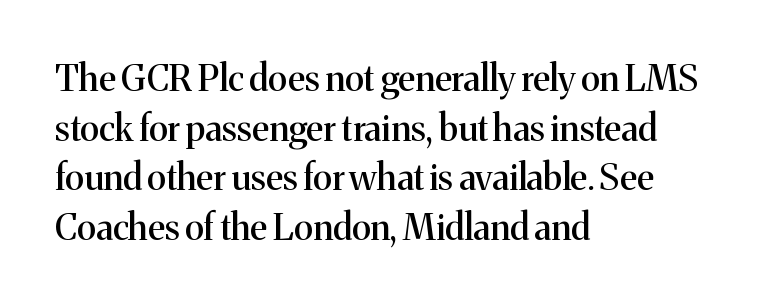
{"serif": "yes", "italic": "no", "width": "normal", "stroke_contrast": "medium", "x_height": "medium", "monospaced": "no", "underline": "no", "align": "left", "line_spacing": "normal", "line_spacing_ratio": 1.38, "letter_spacing": "normal", "letter_spacing_em": 0.0, "glyph_px": 36}
